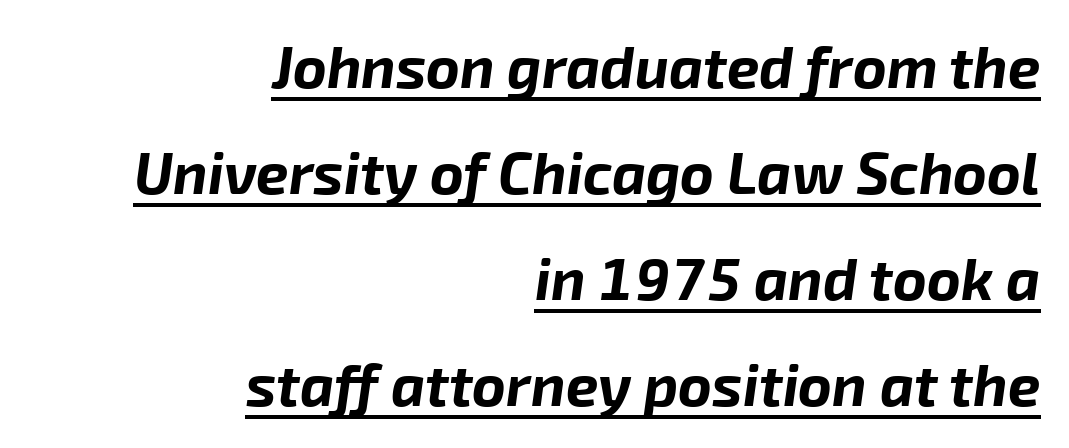
Look at the stroke-to-counter ratio: heavy, a bold. In designer terms, the underline attribute is active on this setting. Here the designer chose a conventional face with non-uniform glyph widths. Right-aligned paragraph, ragged on the left.
